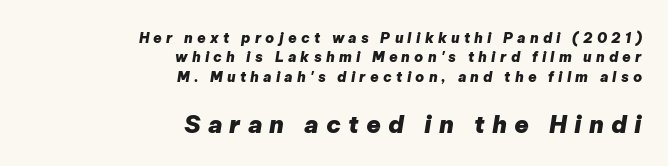
{"italic": "yes", "lean": "right", "slant_degrees": 9, "bold": "yes", "underline": "no", "align": "right", "line_spacing": "normal", "line_spacing_ratio": 1.39, "letter_spacing": "wide", "letter_spacing_em": 0.3, "larger_block": "second", "size_ratio": 1.71, "glyph_px": 24}
